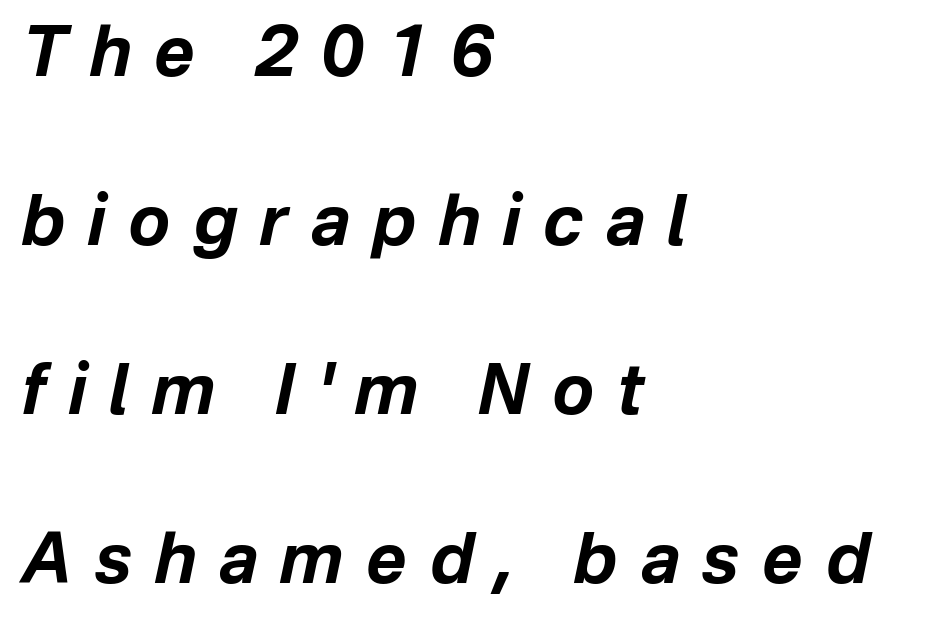
The image shows 69 px bold type, italic (leaning right); set left-aligned, loose line spacing (2.45x), unusually wide letter spacing (+0.33 em), not underlined; low stroke contrast and a medium x-height.
